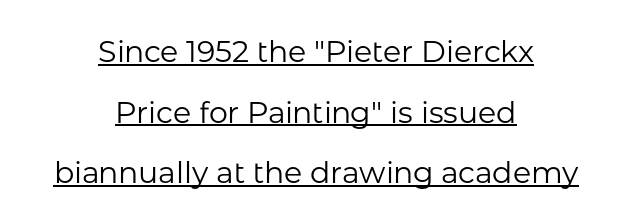
The image shows 30 px regular-weight sans-serif type, upright; set centered, loose line spacing (2.02x), normal letter spacing, underlined; low stroke contrast and a medium x-height.
